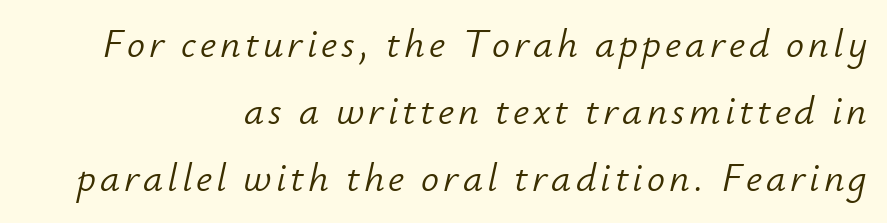
{"italic": "yes", "lean": "right", "slant_degrees": 12, "bold": "no", "weight": "light", "width": "normal", "stroke_contrast": "low", "x_height": "small", "monospaced": "no", "underline": "no", "align": "right", "line_spacing": "normal", "line_spacing_ratio": 1.67, "glyph_px": 40}
